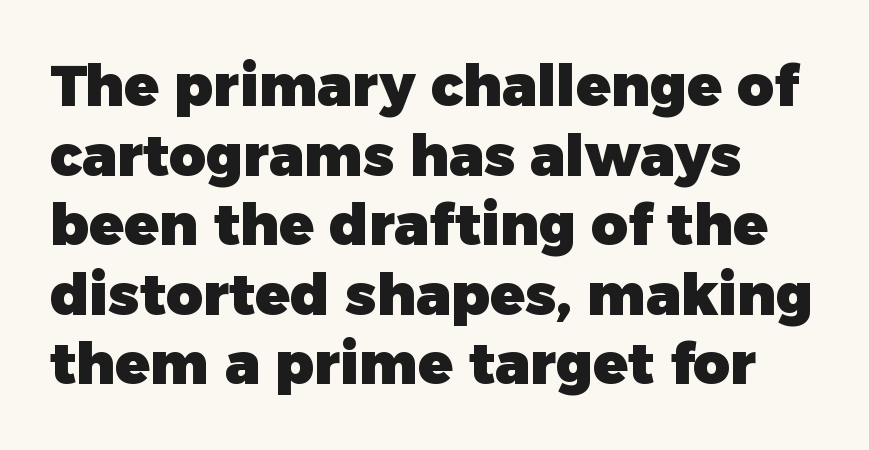
Typeset ragged right — the left edge is the straight one. On the weight axis this lands at bold, roughly 700. The specimen omits any rule beneath the text block's lines. Default kerning and tracking; the words read as compact shapes.
